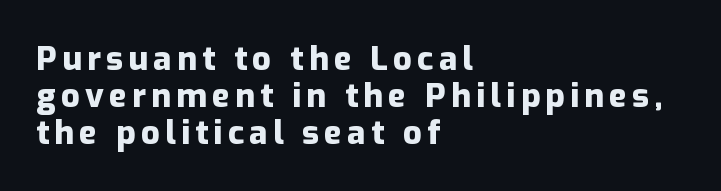
The image shows 33 px heavy sans-serif type, upright; set left-aligned, tight line spacing (1.12x), not underlined; low stroke contrast and a medium x-height.
